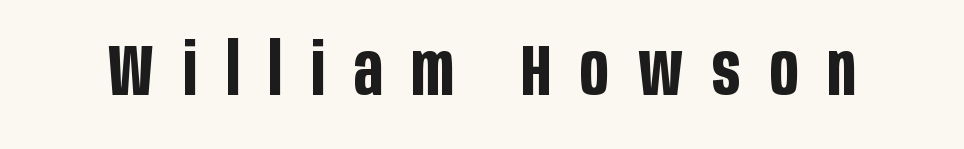
The image shows 73 px bold, condensed sans-serif type, upright; set unusually wide letter spacing (+0.4 em), not underlined; low stroke contrast and a large x-height.
